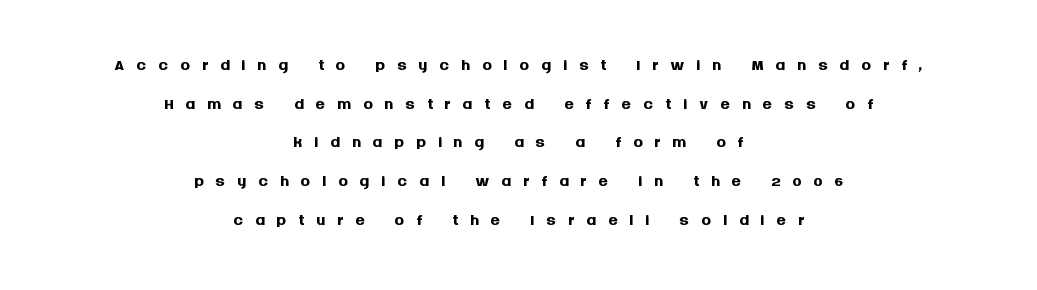
{"italic": "no", "bold": "yes", "underline": "no", "align": "center", "line_spacing": "normal", "line_spacing_ratio": 1.61, "letter_spacing": "wide", "letter_spacing_em": 0.49, "glyph_px": 24}
